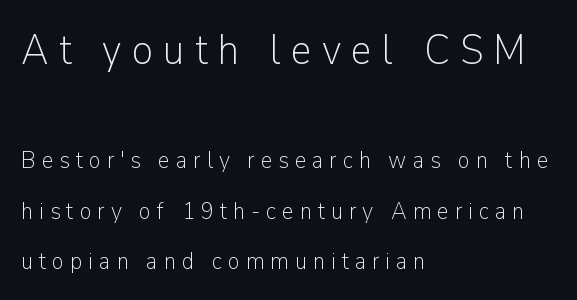
Heft: none added — not bold. Check the space under the baseline: it is left empty. You could fit nearly another row in the gap between these rows. Short note: letters widely spaced. Tall strokes in this sample are plumb rather than angled. The passage shown begins with its larger block and ends with its smaller one.
